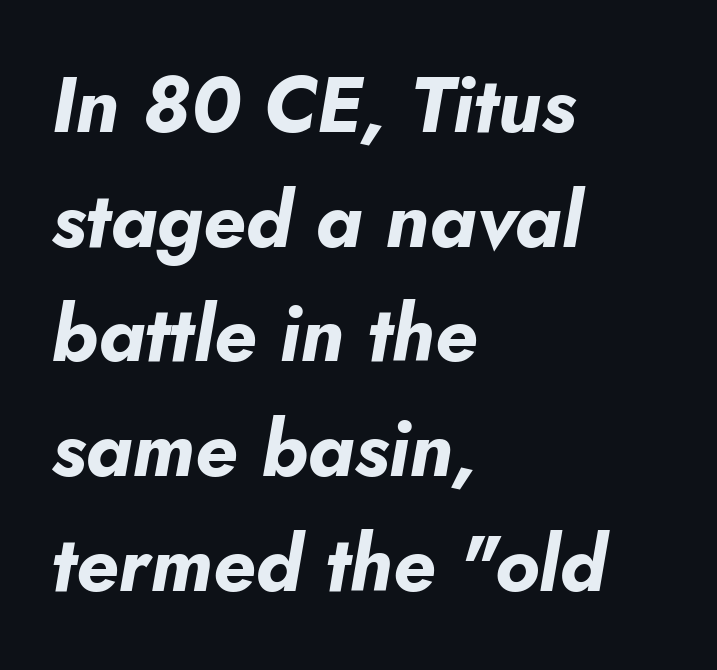
The image shows 78 px bold type, italic (leaning right); set left-aligned, normal line spacing (1.47x), normal letter spacing, not underlined; low stroke contrast and a small x-height.
